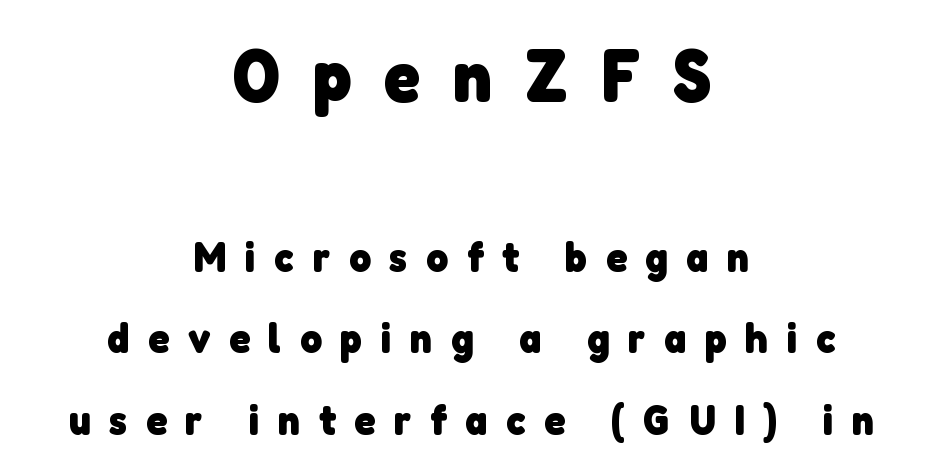
Q: Is the text bold? A: Yes.
Q: Is the typeface a serif or a sans-serif typeface? A: Sans-serif.
Q: Is the text underlined? A: No.
Q: How is the paragraph aligned? A: Centered.
Q: Is the spacing between letters normal or unusually wide? A: Unusually wide.
Q: Is the spacing between lines tight, normal or loose? A: Loose.
Q: Which block of text is set in a larger size, the first (top) or the second (bottom)? A: The first (top) one.
Q: Width (condensed, normal, or wide)? A: Normal.
Q: Stroke contrast? A: Low.
Q: x-height? A: Medium.
Q: Monospaced? A: No.
